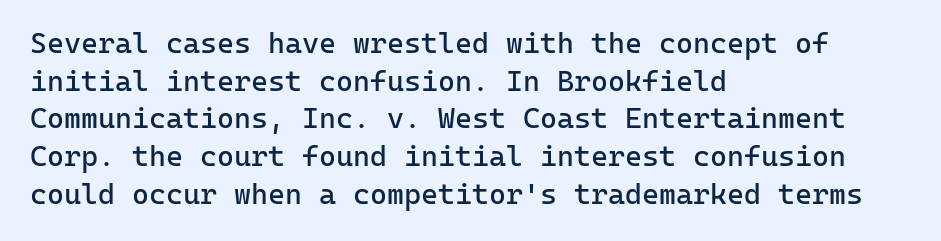
{"serif": "no", "italic": "no", "bold": "no", "weight": "regular", "width": "normal", "stroke_contrast": "low", "x_height": "medium", "monospaced": "yes", "underline": "no", "align": "left", "line_spacing": "normal", "line_spacing_ratio": 1.3, "letter_spacing": "normal", "letter_spacing_em": 0.0, "glyph_px": 29}
